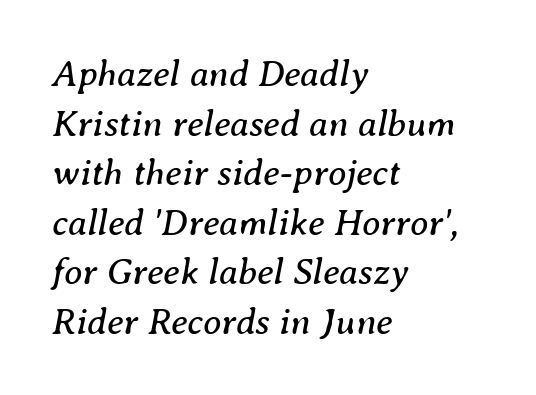
Q: Is the text bold? A: No.
Q: Is the text italic (slanted)? A: Yes, it leans right by about 8 degrees.
Q: Is the typeface a serif or a sans-serif typeface? A: Serif.
Q: Is the text underlined? A: No.
Q: How is the paragraph aligned? A: Left-aligned.
Q: Is the spacing between letters normal or unusually wide? A: Normal.
Q: Is the spacing between lines tight, normal or loose? A: Normal.
Q: Width (condensed, normal, or wide)? A: Normal.
Q: Stroke contrast? A: Medium.
Q: x-height? A: Medium.
Q: Monospaced? A: No.
